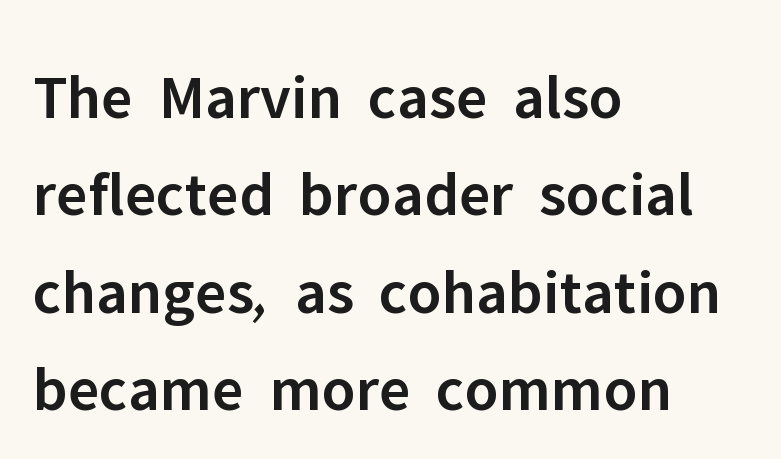
Q: Is the text bold? A: Semi-bold.
Q: Is the text italic (slanted)? A: No, it is upright.
Q: Is the typeface a serif or a sans-serif typeface? A: Sans-serif.
Q: Is the text underlined? A: No.
Q: How is the paragraph aligned? A: Left-aligned.
Q: Is the spacing between letters normal or unusually wide? A: Normal.
Q: Is the spacing between lines tight, normal or loose? A: Normal.
Q: Width (condensed, normal, or wide)? A: Normal.
Q: Stroke contrast? A: Low.
Q: x-height? A: Medium.
Q: Monospaced? A: No.
